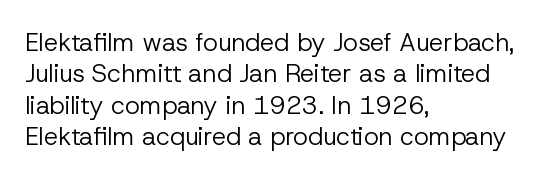
No letter is thick-stroked: the sample isn't bold. This is roman type, the default non-slanted kind. One glance says typical: line gaps are just what's usual. Plain, unruled lines of type. This sample is left-justified, so line endings fall wherever the words run out.
